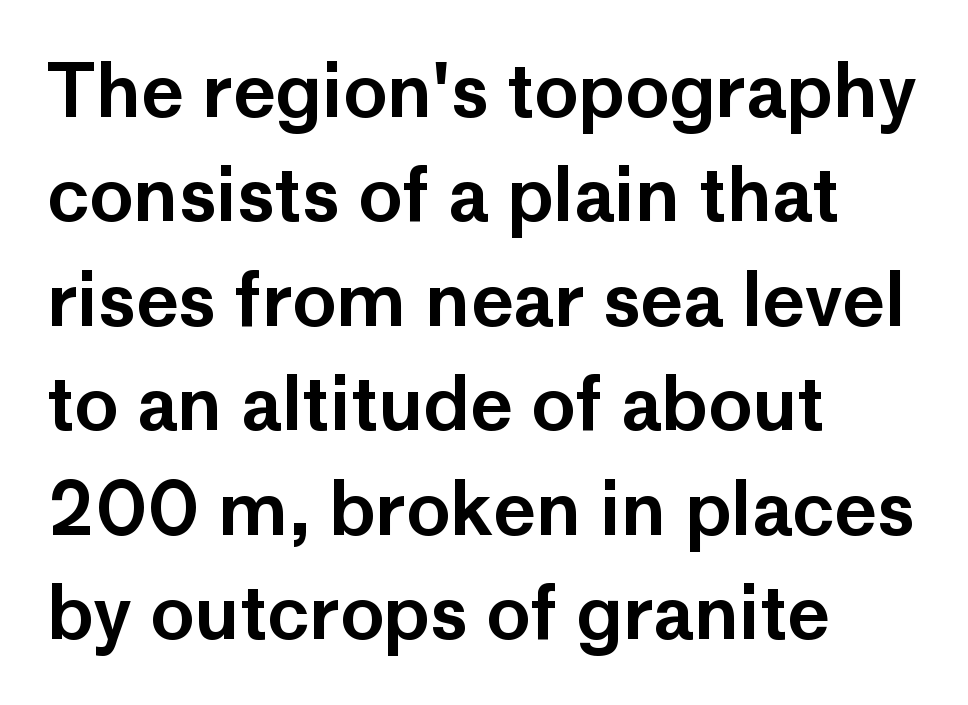
{"serif": "no", "italic": "no", "width": "normal", "stroke_contrast": "low", "x_height": "medium", "monospaced": "no", "underline": "no", "align": "left", "line_spacing": "normal", "line_spacing_ratio": 1.43, "letter_spacing": "normal", "letter_spacing_em": 0.0, "glyph_px": 73}
